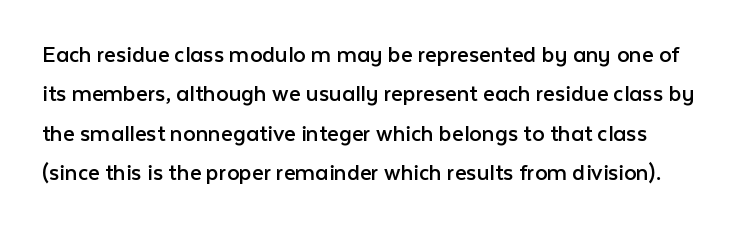
{"italic": "no", "bold": "no", "underline": "no", "line_spacing": "normal", "line_spacing_ratio": 1.58, "letter_spacing": "normal", "letter_spacing_em": 0.0, "glyph_px": 25}
